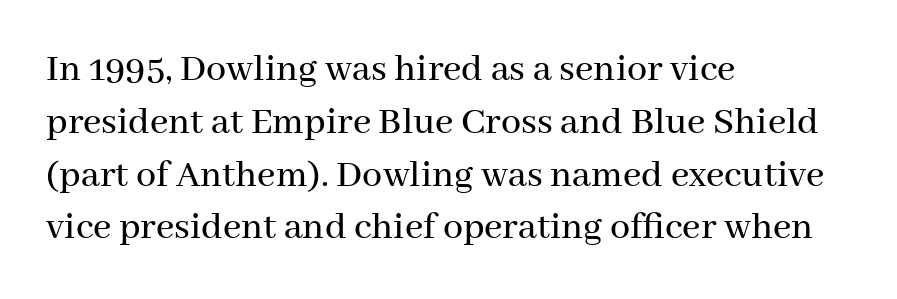
Q: Is the text italic (slanted)? A: No, it is upright.
Q: Is the typeface a serif or a sans-serif typeface? A: Serif.
Q: Is the text underlined? A: No.
Q: How is the paragraph aligned? A: Left-aligned.
Q: Is the spacing between letters normal or unusually wide? A: Normal.
Q: Is the spacing between lines tight, normal or loose? A: Normal.
Q: Width (condensed, normal, or wide)? A: Normal.
Q: Stroke contrast? A: Medium.
Q: x-height? A: Medium.
Q: Monospaced? A: No.
